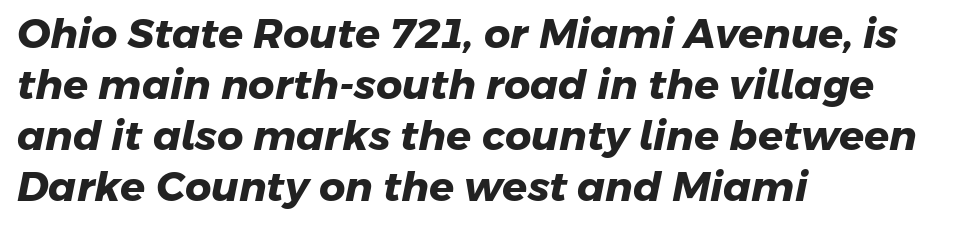
Q: Is the text bold? A: Yes.
Q: Is the typeface a serif or a sans-serif typeface? A: Sans-serif.
Q: Is the text underlined? A: No.
Q: How is the paragraph aligned? A: Left-aligned.
Q: Is the spacing between letters normal or unusually wide? A: Normal.
Q: Width (condensed, normal, or wide)? A: Normal.
Q: Stroke contrast? A: Low.
Q: x-height? A: Medium.
Q: Monospaced? A: No.
